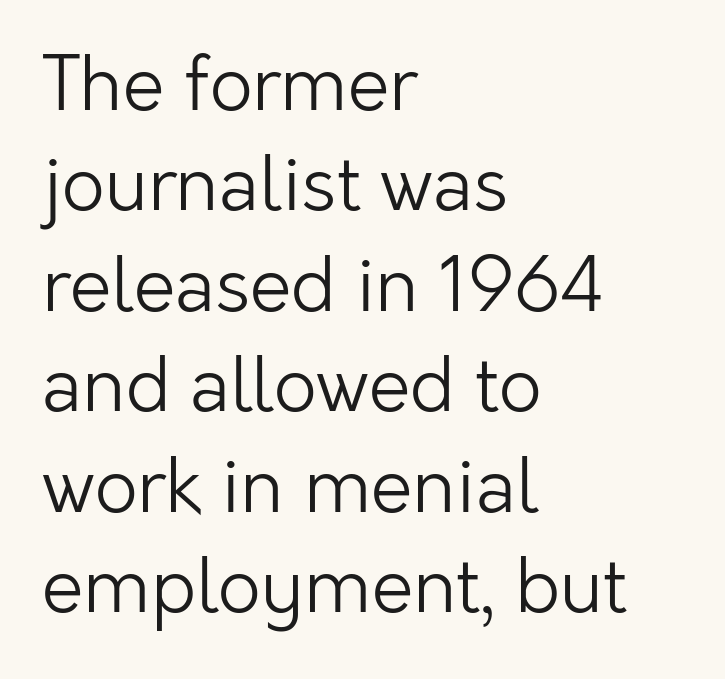
No heavy texture on the line: the type isn't bold. These lines are set flush left with a ragged right edge. The letters advance in unequal steps, a hallmark of proportional type. Plain, unruled lines of type. The face used here is rendered with its standard letterfit.
